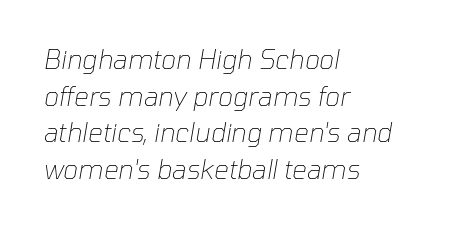
The image shows 26 px text type, italic (leaning right); set left-aligned, normal line spacing (1.41x), normal letter spacing, not underlined.
